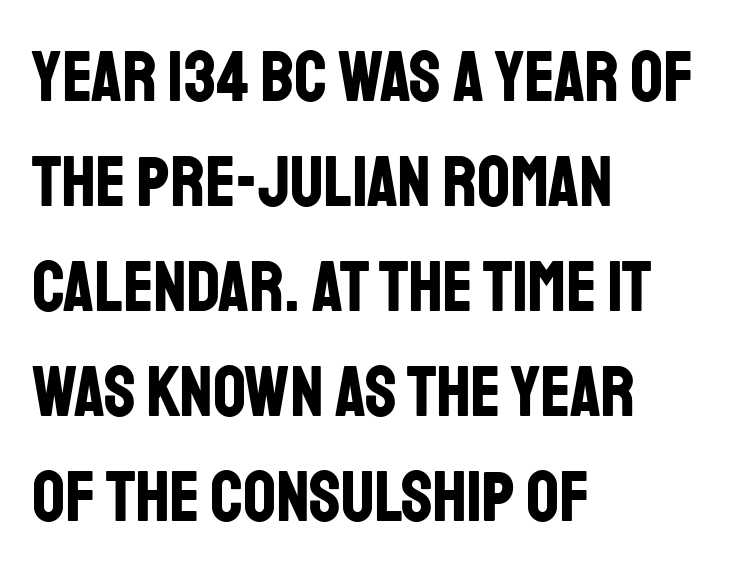
{"serif": "no", "italic": "no", "bold": "yes", "weight": "bold", "width": "condensed", "stroke_contrast": "low", "x_height": "large", "monospaced": "no", "underline": "no", "align": "left", "line_spacing": "normal", "line_spacing_ratio": 1.46, "letter_spacing": "normal", "letter_spacing_em": 0.0, "glyph_px": 72}
